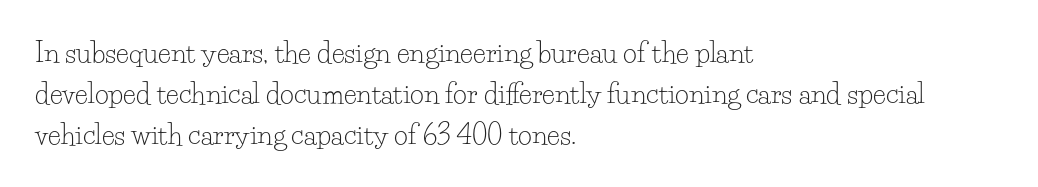
{"italic": "no", "bold": "no", "underline": "no", "align": "left", "line_spacing": "normal", "line_spacing_ratio": 1.52, "letter_spacing": "normal", "letter_spacing_em": 0.0, "glyph_px": 27}
